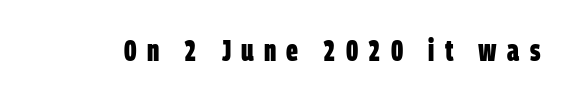
The image shows 31 px bold, condensed sans-serif type; set unusually wide letter spacing (+0.33 em), not underlined; low stroke contrast and a large x-height.
